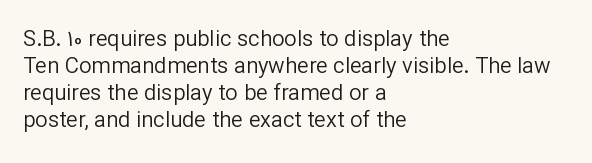
Q: Is the text bold? A: No.
Q: Is the text italic (slanted)? A: No, it is upright.
Q: Is the text underlined? A: No.
Q: How is the paragraph aligned? A: Left-aligned.
Q: Is the spacing between letters normal or unusually wide? A: Normal.
